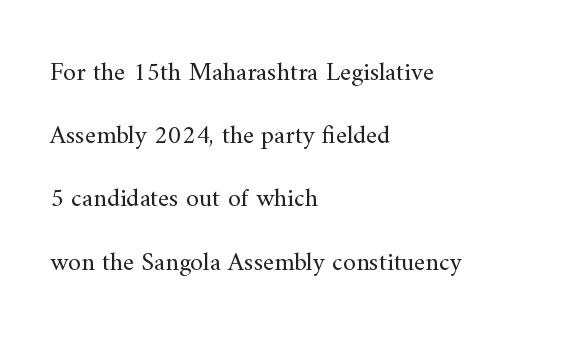
{"italic": "no", "bold": "no", "underline": "no", "align": "left", "line_spacing": "loose", "line_spacing_ratio": 2.43, "letter_spacing": "normal", "letter_spacing_em": 0.0, "glyph_px": 26}
